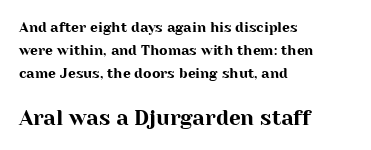
{"italic": "no", "underline": "no", "align": "left", "line_spacing": "normal", "line_spacing_ratio": 1.64, "letter_spacing": "normal", "letter_spacing_em": 0.0, "larger_block": "second", "size_ratio": 1.5, "glyph_px": 21}
